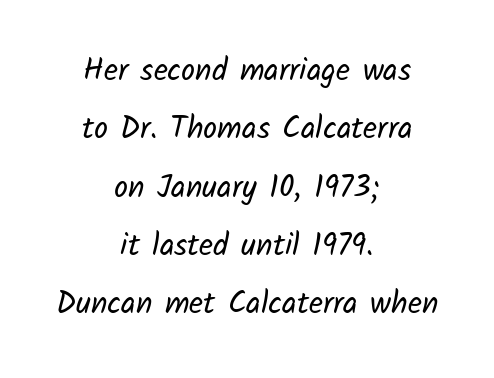
Bare-footed words on every line. A sans-serif font was chosen for this passage. Do the characters align in a grid? No, the font is proportional. Stroke thickness stays within the range of a standard reading face or lighter.
